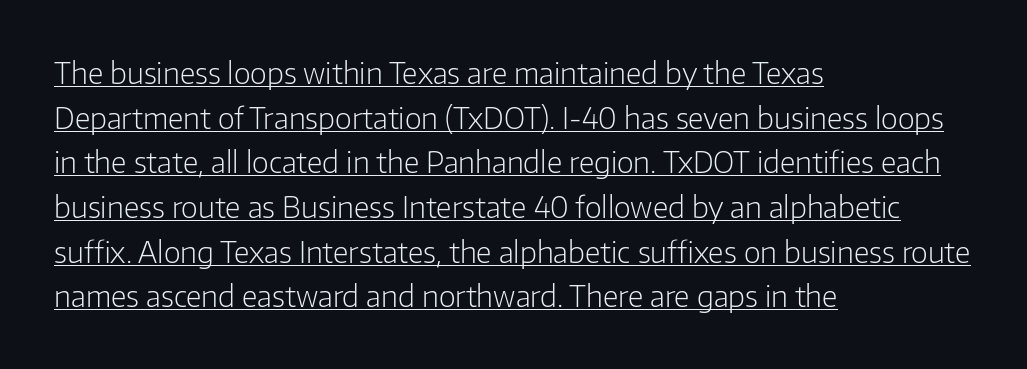
Q: Is the text bold? A: No.
Q: Is the text italic (slanted)? A: No, it is upright.
Q: Is the typeface a serif or a sans-serif typeface? A: Sans-serif.
Q: Is the text underlined? A: Yes.
Q: How is the paragraph aligned? A: Left-aligned.
Q: Is the spacing between letters normal or unusually wide? A: Normal.
Q: Is the spacing between lines tight, normal or loose? A: Normal.
Q: Width (condensed, normal, or wide)? A: Normal.
Q: Stroke contrast? A: Low.
Q: x-height? A: Medium.
Q: Monospaced? A: No.
